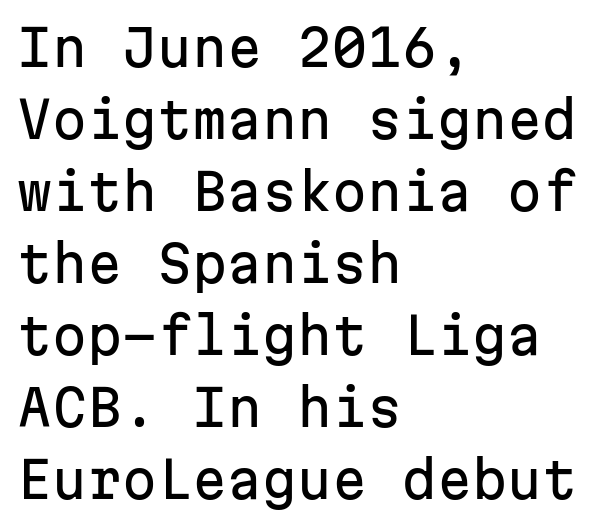
This rendering uses left alignment, leaving the right contour irregular. Monospaced: the letters line up in strict vertical columns. Grotesque or geometric, the face here clearly has no serifs. Plain, unruled lines of type. In terms of letterspacing, this is plain default setting. The rows are spaced the way most documents space them.
